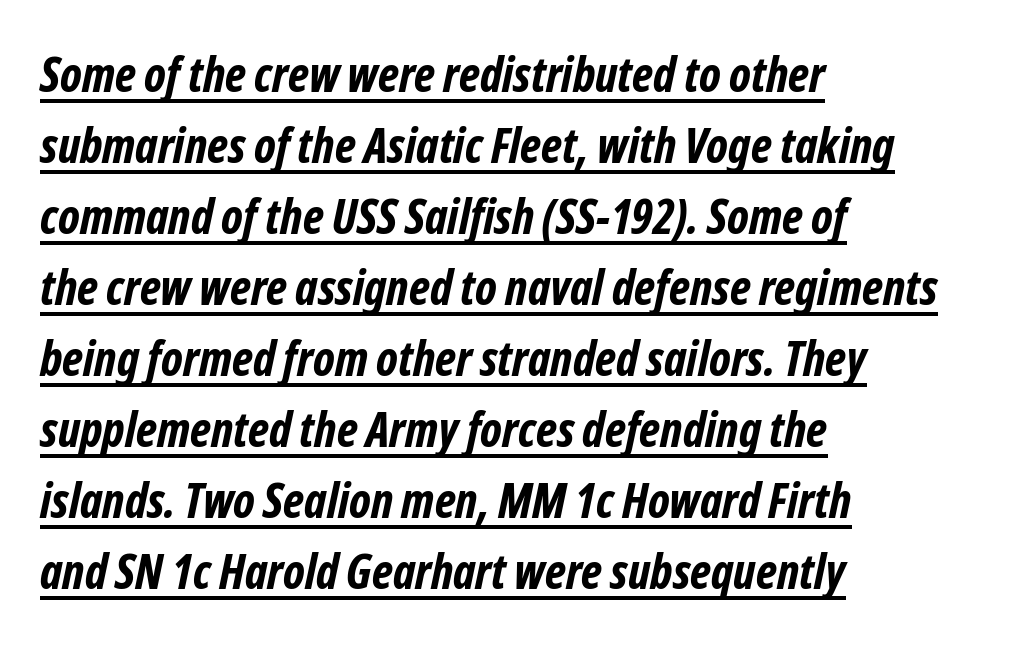
Q: Is the text bold? A: Yes.
Q: Is the typeface a serif or a sans-serif typeface? A: Sans-serif.
Q: Is the text underlined? A: Yes.
Q: How is the paragraph aligned? A: Left-aligned.
Q: Is the spacing between letters normal or unusually wide? A: Normal.
Q: Is the spacing between lines tight, normal or loose? A: Normal.
Q: Width (condensed, normal, or wide)? A: Condensed.
Q: Stroke contrast? A: Low.
Q: x-height? A: Medium.
Q: Monospaced? A: No.
